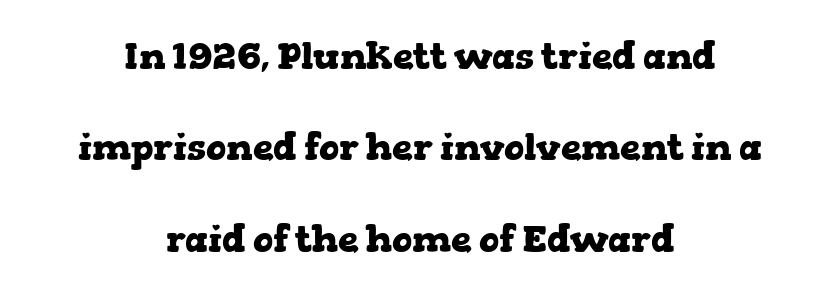
{"serif": "yes", "italic": "no", "bold": "yes", "weight": "heavy", "width": "wide", "stroke_contrast": "low", "x_height": "medium", "monospaced": "no", "underline": "no", "align": "center", "line_spacing": "loose", "line_spacing_ratio": 2.47, "letter_spacing": "normal", "letter_spacing_em": 0.0, "glyph_px": 37}
